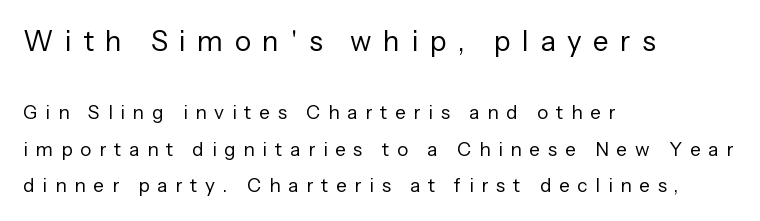
The image shows 28 px regular-weight sans-serif type, upright; set left-aligned, loose line spacing (1.94x), unusually wide letter spacing (+0.41 em), not underlined; the first (top) block is 1.47x larger; low stroke contrast and a medium x-height.
